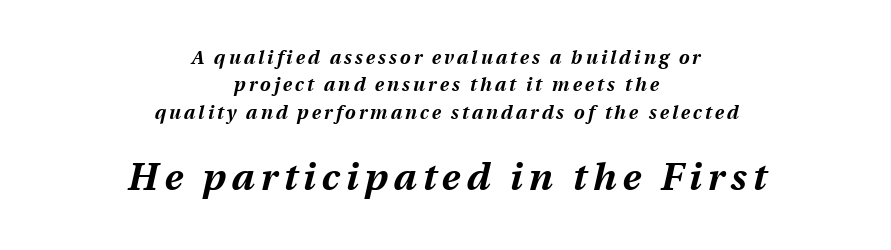
{"italic": "yes", "lean": "right", "slant_degrees": 13, "bold": "yes", "weight": "bold", "width": "normal", "stroke_contrast": "medium", "x_height": "medium", "monospaced": "no", "underline": "no", "align": "center", "line_spacing": "normal", "line_spacing_ratio": 1.44, "larger_block": "second", "size_ratio": 2.0, "glyph_px": 38}
